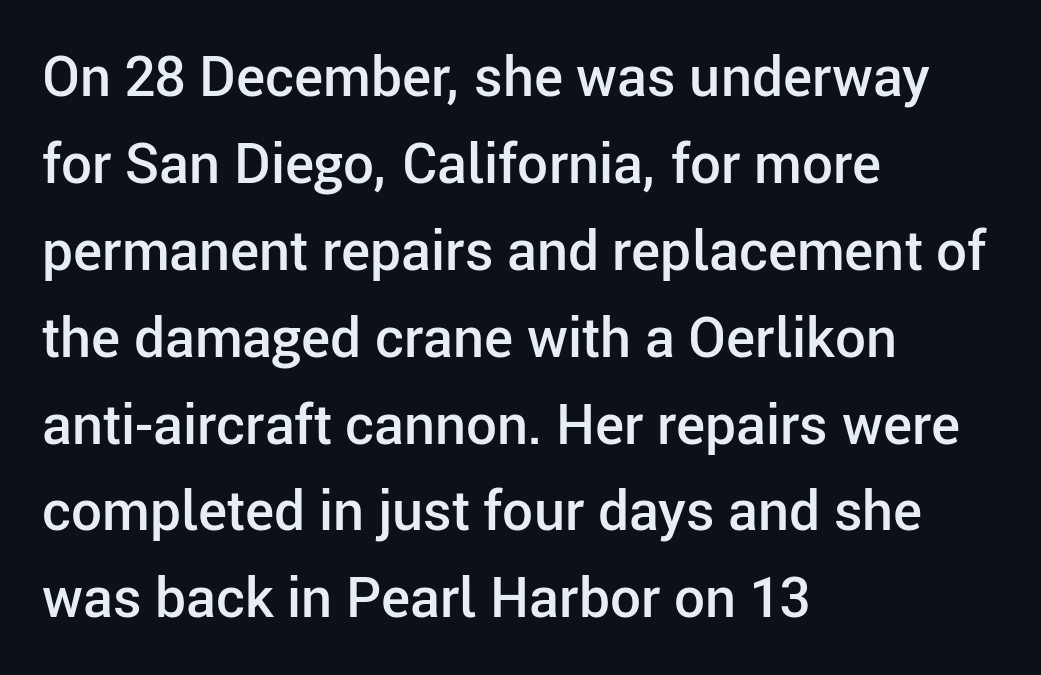
{"serif": "no", "italic": "no", "bold": "semi", "weight": "semibold", "width": "normal", "stroke_contrast": "low", "x_height": "medium", "monospaced": "no", "underline": "no", "align": "left", "line_spacing": "normal", "line_spacing_ratio": 1.58, "letter_spacing": "normal", "letter_spacing_em": 0.0, "glyph_px": 55}
